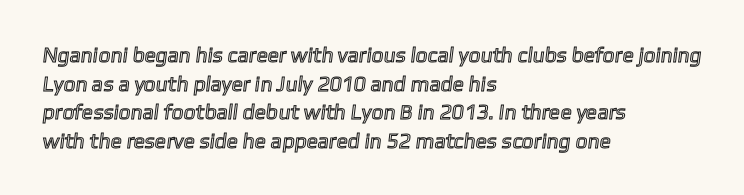
If you drew a ruler down the left edge, every line would touch it. Lines of text with bare space underneath. Regarding leading, the lines here are spaced in the standard way. Standard letterfit; no display-style spreading of the glyphs.
